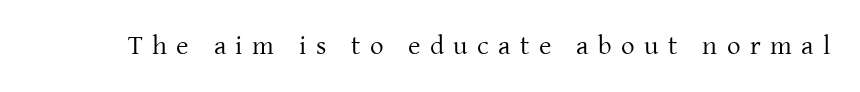
Q: Is the text bold? A: No.
Q: Is the text italic (slanted)? A: No, it is upright.
Q: Is the text underlined? A: No.
Q: Is the spacing between letters normal or unusually wide? A: Unusually wide.
